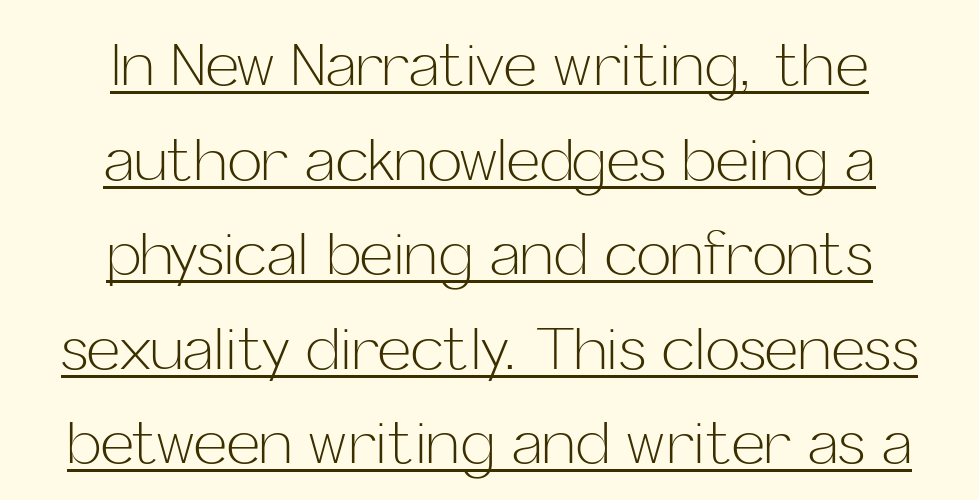
Q: Is the text bold? A: No.
Q: Is the text italic (slanted)? A: No, it is upright.
Q: Is the typeface a serif or a sans-serif typeface? A: Sans-serif.
Q: Is the text underlined? A: Yes.
Q: How is the paragraph aligned? A: Centered.
Q: Is the spacing between letters normal or unusually wide? A: Normal.
Q: Is the spacing between lines tight, normal or loose? A: Normal.
Q: Width (condensed, normal, or wide)? A: Normal.
Q: Stroke contrast? A: Low.
Q: x-height? A: Medium.
Q: Monospaced? A: No.
